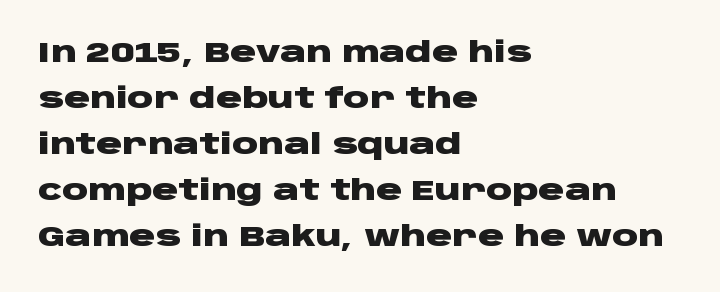
Q: Is the text bold? A: Yes.
Q: Is the text italic (slanted)? A: No, it is upright.
Q: Is the typeface a serif or a sans-serif typeface? A: Sans-serif.
Q: Is the text underlined? A: No.
Q: How is the paragraph aligned? A: Left-aligned.
Q: Is the spacing between letters normal or unusually wide? A: Normal.
Q: Is the spacing between lines tight, normal or loose? A: Normal.
Q: Width (condensed, normal, or wide)? A: Wide.
Q: Stroke contrast? A: Low.
Q: x-height? A: Large.
Q: Monospaced? A: No.
